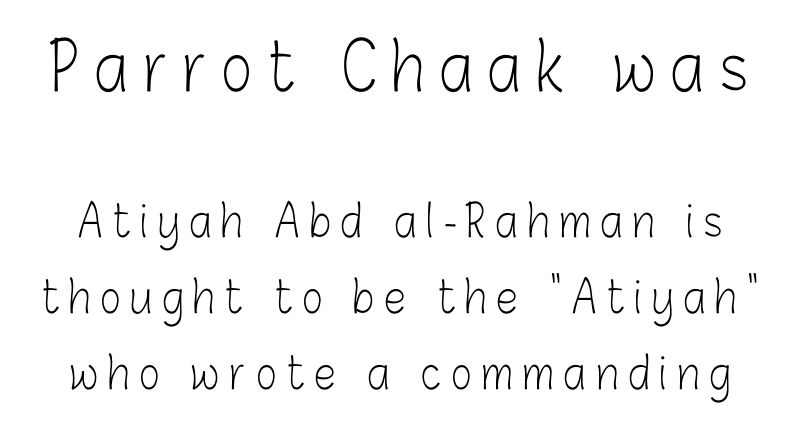
{"serif": "no", "italic": "no", "bold": "no", "weight": "light", "width": "condensed", "stroke_contrast": "low", "x_height": "medium", "monospaced": "no", "underline": "no", "line_spacing_ratio": 1.73, "letter_spacing": "wide", "letter_spacing_em": 0.23, "larger_block": "first", "size_ratio": 1.5, "glyph_px": 66}
